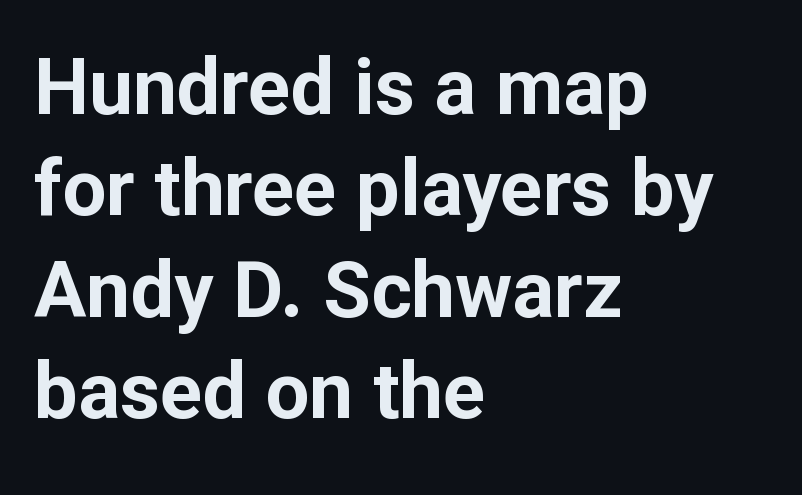
{"serif": "no", "italic": "no", "bold": "yes", "weight": "bold", "width": "normal", "stroke_contrast": "low", "x_height": "medium", "monospaced": "no", "underline": "no", "align": "left", "line_spacing": "normal", "line_spacing_ratio": 1.3, "letter_spacing": "normal", "letter_spacing_em": 0.0, "glyph_px": 78}
